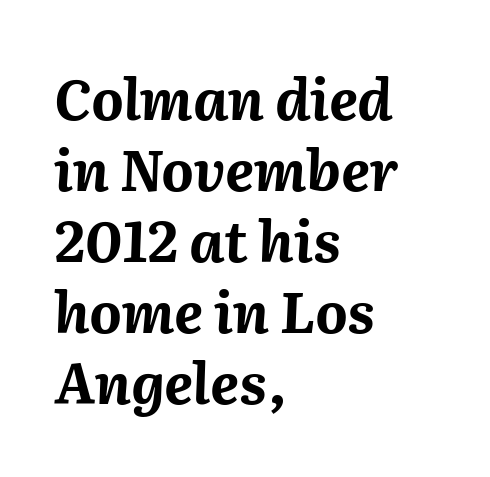
{"italic": "yes", "lean": "right", "slant_degrees": 2, "bold": "yes", "weight": "bold", "width": "normal", "stroke_contrast": "medium", "x_height": "medium", "monospaced": "no", "underline": "no", "align": "left", "line_spacing": "normal", "line_spacing_ratio": 1.27, "letter_spacing": "normal", "letter_spacing_em": 0.0, "glyph_px": 56}
